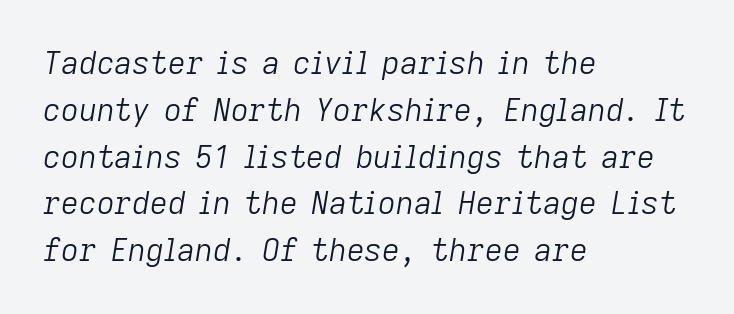
Stroke mass is kept to a normal reading level or below. The lettering tilts uniformly, giving the passage an italic look. The rendering uses natural spacing where letterforms have individual widths. The rag falls on the right side of this text block.
